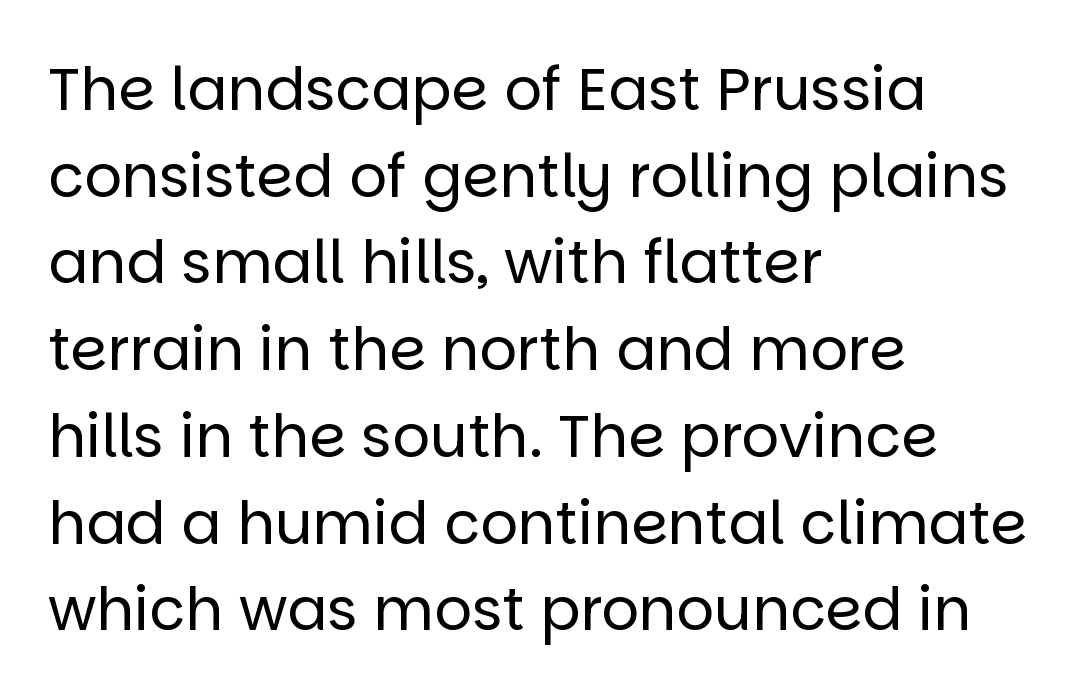
{"serif": "no", "italic": "no", "bold": "no", "weight": "regular", "width": "normal", "stroke_contrast": "low", "x_height": "large", "monospaced": "no", "underline": "no", "align": "left", "line_spacing": "normal", "line_spacing_ratio": 1.47, "letter_spacing": "normal", "letter_spacing_em": 0.0, "glyph_px": 59}
